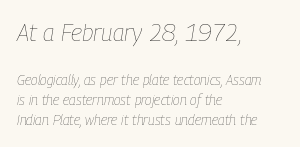
Q: Is the text bold? A: No.
Q: Is the text italic (slanted)? A: Yes, it leans right by about 9 degrees.
Q: Is the text underlined? A: No.
Q: How is the paragraph aligned? A: Left-aligned.
Q: Is the spacing between letters normal or unusually wide? A: Normal.
Q: Is the spacing between lines tight, normal or loose? A: Normal.
Q: Which block of text is set in a larger size, the first (top) or the second (bottom)? A: The first (top) one.
